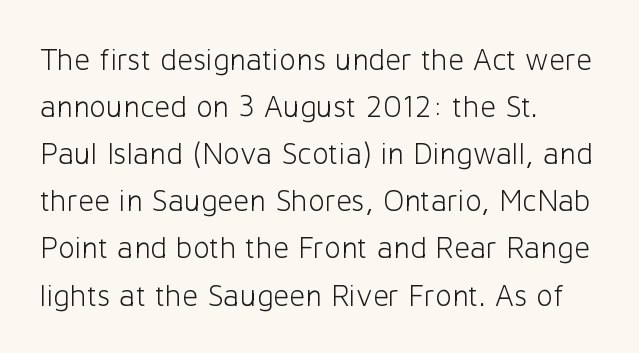
A typesetter would call this leading conventional body-copy spacing. A bare baseline throughout the passage. A quiet, ordinary-to-light weight characterises the typeface. Ascenders rise straight up at ninety degrees. Stroke terminals: plain, sans-serif.
